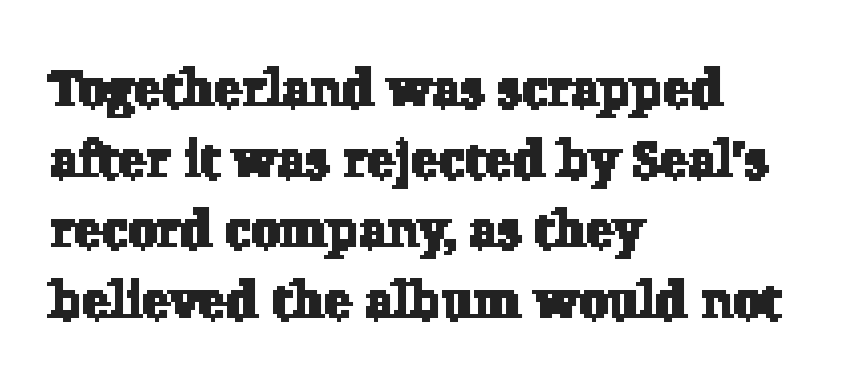
Glyph-to-glyph distance matches everyday printed text. Quick note: interline space is typical. Letters rest on an invisible, unmarked baseline. Regarding serifs, this sample has them. Typeset ragged right — the left edge is the straight one. This sample has the flowing, uneven cadence of proportional lettering.
